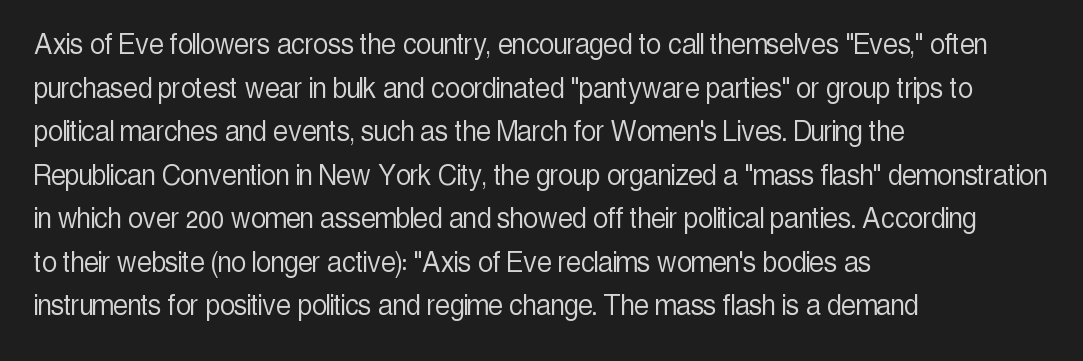
{"serif": "no", "italic": "no", "bold": "no", "weight": "light", "width": "condensed", "x_height": "medium", "monospaced": "no", "underline": "no", "align": "left", "line_spacing": "normal", "line_spacing_ratio": 1.32, "letter_spacing": "normal", "letter_spacing_em": 0.0, "glyph_px": 33}
